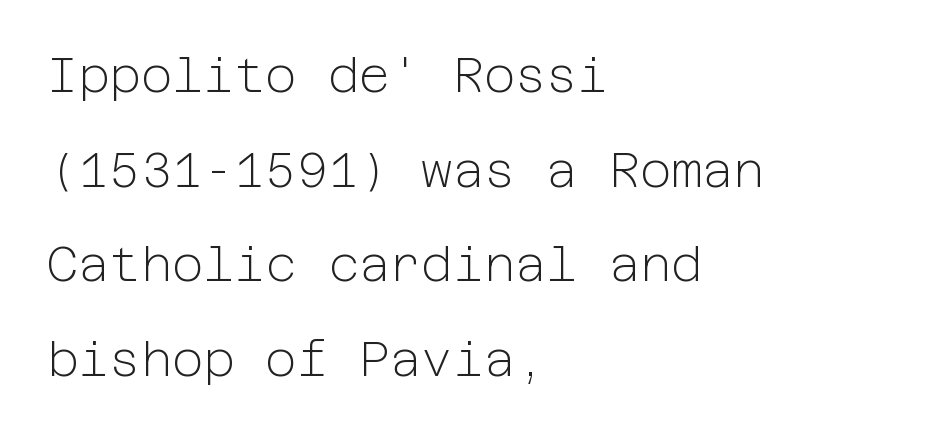
Q: Is the text bold? A: No.
Q: Is the text italic (slanted)? A: No, it is upright.
Q: Is the typeface a serif or a sans-serif typeface? A: Sans-serif.
Q: Is the text underlined? A: No.
Q: How is the paragraph aligned? A: Left-aligned.
Q: Is the spacing between letters normal or unusually wide? A: Normal.
Q: Is the spacing between lines tight, normal or loose? A: Loose.
Q: Width (condensed, normal, or wide)? A: Normal.
Q: Stroke contrast? A: Low.
Q: x-height? A: Medium.
